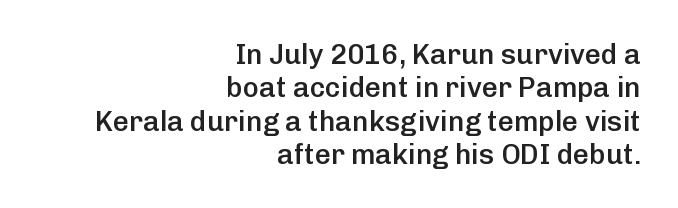
Q: Is the text bold? A: Semi-bold.
Q: Is the text italic (slanted)? A: No, it is upright.
Q: Is the typeface a serif or a sans-serif typeface? A: Sans-serif.
Q: Is the text underlined? A: No.
Q: How is the paragraph aligned? A: Right-aligned.
Q: Is the spacing between letters normal or unusually wide? A: Normal.
Q: Width (condensed, normal, or wide)? A: Normal.
Q: Stroke contrast? A: Low.
Q: x-height? A: Medium.
Q: Monospaced? A: No.
